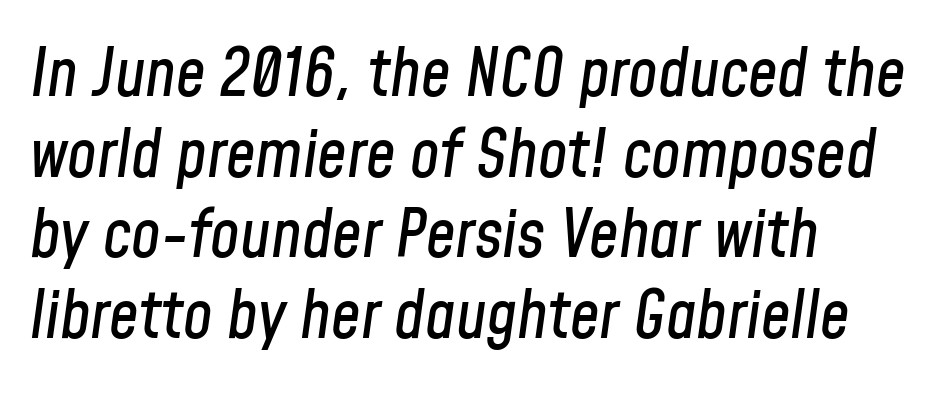
{"italic": "yes", "lean": "right", "slant_degrees": 8, "width": "condensed", "stroke_contrast": "low", "x_height": "medium", "monospaced": "no", "underline": "no", "align": "left", "line_spacing_ratio": 1.22, "letter_spacing": "normal", "letter_spacing_em": 0.0, "glyph_px": 66}
